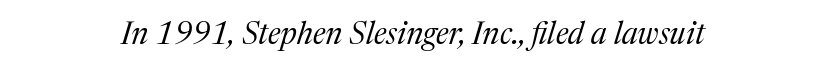
{"serif": "yes", "italic": "yes", "lean": "right", "slant_degrees": 17, "bold": "no", "weight": "regular", "width": "normal", "stroke_contrast": "medium", "x_height": "medium", "monospaced": "no", "underline": "no", "align": "center", "letter_spacing": "normal", "letter_spacing_em": 0.0, "glyph_px": 31}
